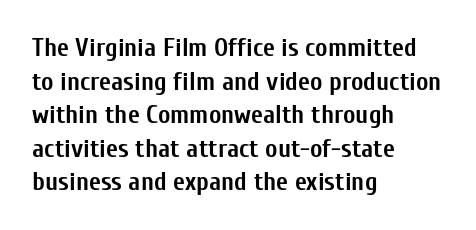
The image shows 26 px bold type, upright; set left-aligned, normal line spacing (1.29x), normal letter spacing, not underlined.
